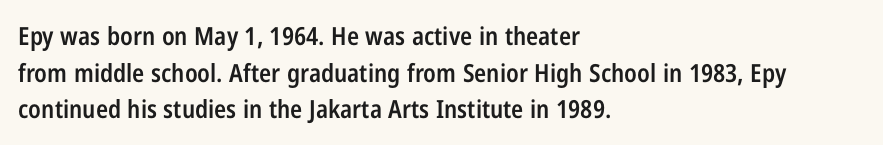
{"italic": "no", "bold": "semi", "underline": "no", "align": "left", "line_spacing": "normal", "line_spacing_ratio": 1.47, "letter_spacing": "normal", "letter_spacing_em": 0.0, "glyph_px": 25}
